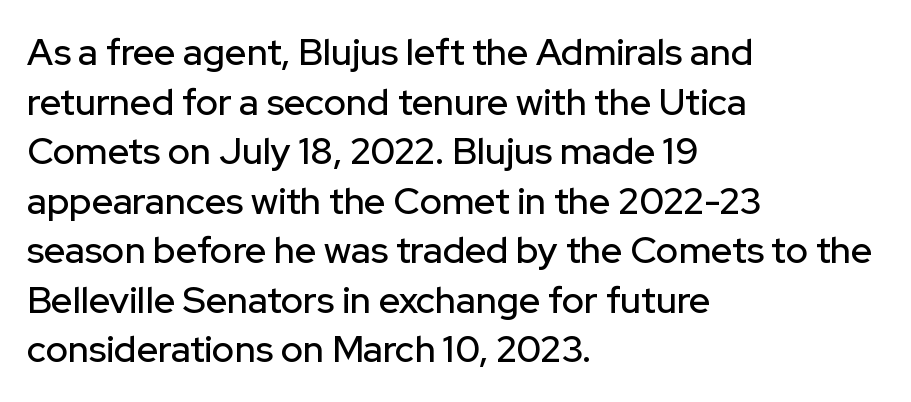
{"serif": "no", "italic": "no", "width": "normal", "stroke_contrast": "low", "x_height": "medium", "monospaced": "no", "underline": "no", "align": "left", "line_spacing": "normal", "line_spacing_ratio": 1.34, "letter_spacing": "normal", "letter_spacing_em": 0.0, "glyph_px": 37}
